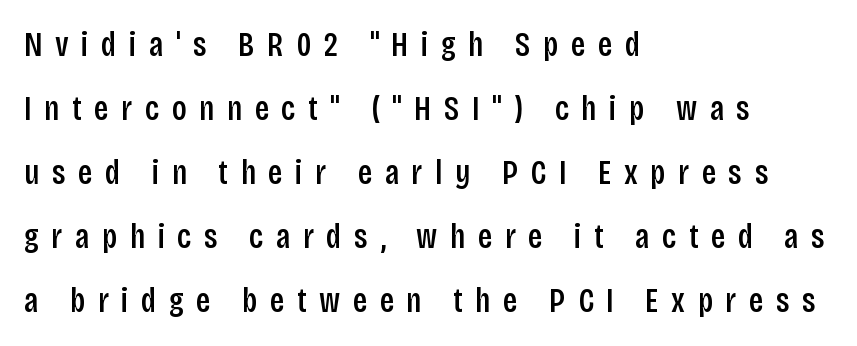
{"serif": "no", "italic": "no", "bold": "semi", "weight": "semibold", "width": "condensed", "stroke_contrast": "low", "x_height": "large", "monospaced": "no", "underline": "no", "align": "left", "line_spacing_ratio": 1.88, "letter_spacing": "wide", "letter_spacing_em": 0.37, "glyph_px": 34}
